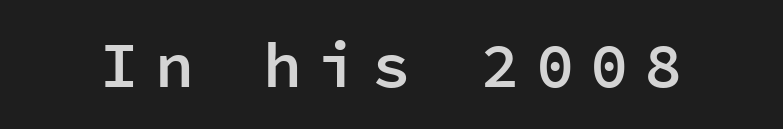
{"serif": "no", "italic": "no", "bold": "semi", "weight": "semibold", "width": "normal", "stroke_contrast": "low", "x_height": "medium", "monospaced": "yes", "underline": "no", "letter_spacing": "wide", "letter_spacing_em": 0.25, "glyph_px": 64}
